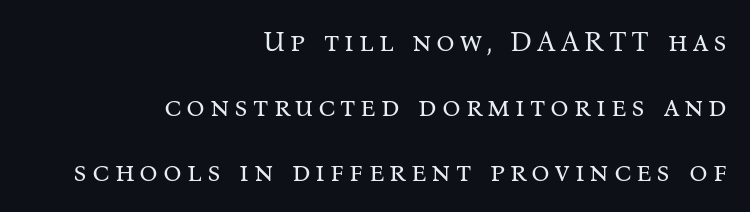
The image shows 29 px regular-weight serif type, upright; set right-aligned, loose line spacing (2.24x), not underlined; medium stroke contrast and a medium x-height.
